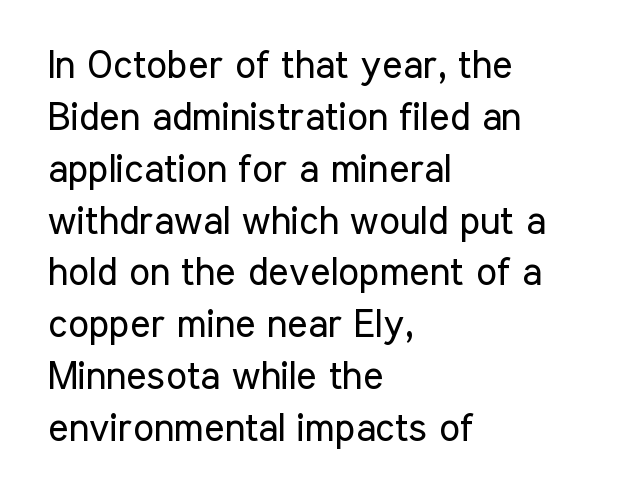
Default kerning and tracking; the words read as compact shapes. Descenders hang freely into open space. Posture: vertical. Left-aligned paragraph, ragged on the right. Regarding leading, the lines here are spaced in the standard way.
